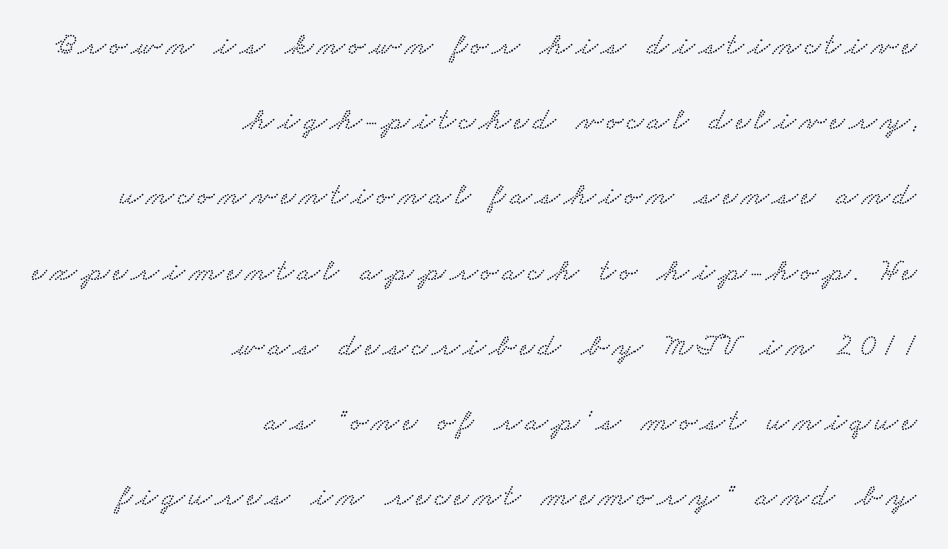
{"serif": "yes", "width": "wide", "stroke_contrast": "low", "x_height": "small", "monospaced": "no", "underline": "no", "align": "right", "line_spacing": "loose", "line_spacing_ratio": 2.35, "glyph_px": 32}
